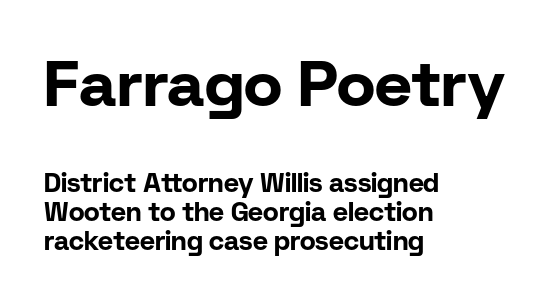
Q: Is the text bold? A: Yes.
Q: Is the text italic (slanted)? A: No, it is upright.
Q: Is the typeface a serif or a sans-serif typeface? A: Sans-serif.
Q: Is the text underlined? A: No.
Q: How is the paragraph aligned? A: Left-aligned.
Q: Is the spacing between letters normal or unusually wide? A: Normal.
Q: Is the spacing between lines tight, normal or loose? A: Tight.
Q: Which block of text is set in a larger size, the first (top) or the second (bottom)? A: The first (top) one.
Q: Width (condensed, normal, or wide)? A: Normal.
Q: Stroke contrast? A: Low.
Q: x-height? A: Medium.
Q: Monospaced? A: No.
